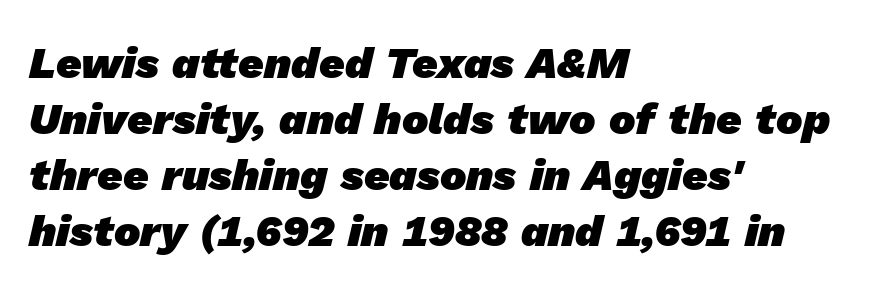
As a designer I'd log this as weight 700, bold. The designer went with a sans here, leaving each stem footless. Notice how the passage keeps a crisp vertical edge on the left only. Caption: standard tracking, unaltered. Interline gaps are of average width in this sample. The rendering uses natural spacing where letterforms have individual widths.
